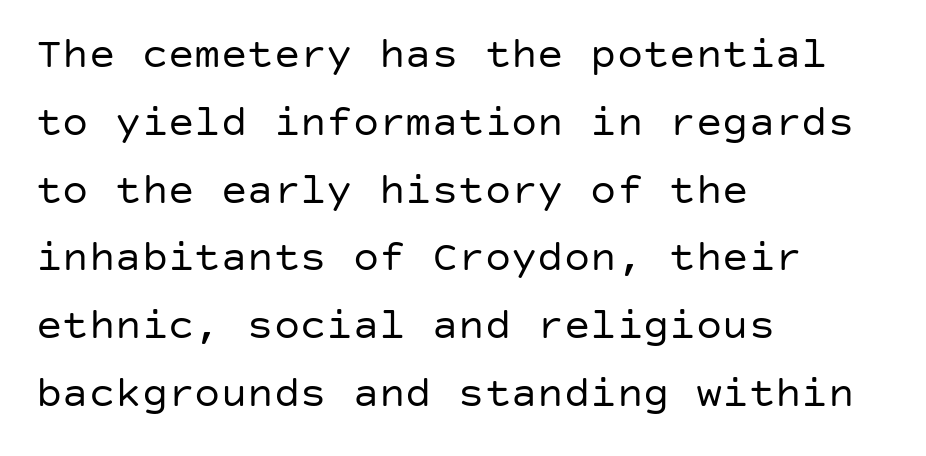
{"serif": "no", "italic": "no", "bold": "no", "weight": "regular", "width": "normal", "stroke_contrast": "low", "x_height": "large", "underline": "no", "align": "left", "line_spacing": "normal", "line_spacing_ratio": 1.54, "letter_spacing": "normal", "letter_spacing_em": 0.0, "glyph_px": 44}
